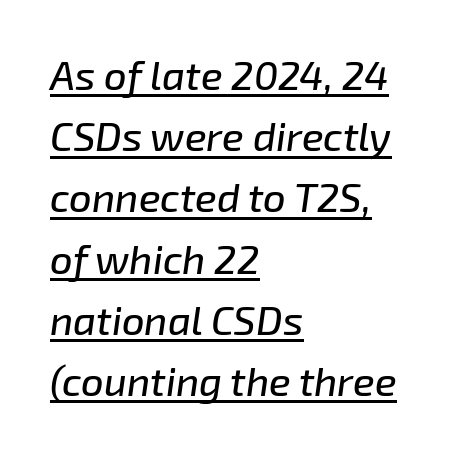
Q: Is the text italic (slanted)? A: Yes, it leans right by about 8 degrees.
Q: Is the text underlined? A: Yes.
Q: How is the paragraph aligned? A: Left-aligned.
Q: Is the spacing between letters normal or unusually wide? A: Normal.
Q: Is the spacing between lines tight, normal or loose? A: Normal.
Q: Width (condensed, normal, or wide)? A: Normal.
Q: Stroke contrast? A: Low.
Q: x-height? A: Medium.
Q: Monospaced? A: No.
